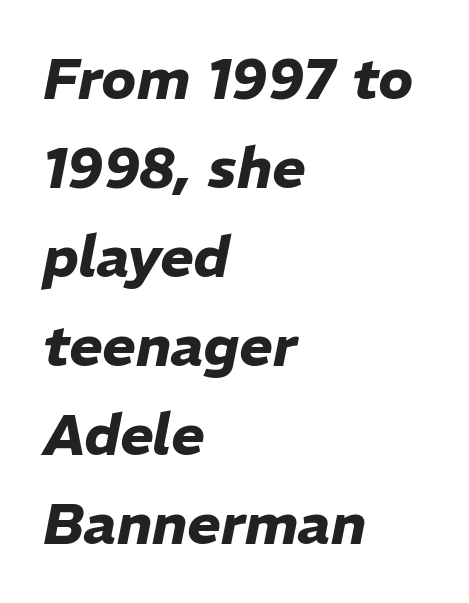
The image shows 57 px heavy type, italic (leaning right); set left-aligned, normal line spacing (1.56x), normal letter spacing, not underlined; low stroke contrast and a medium x-height.
